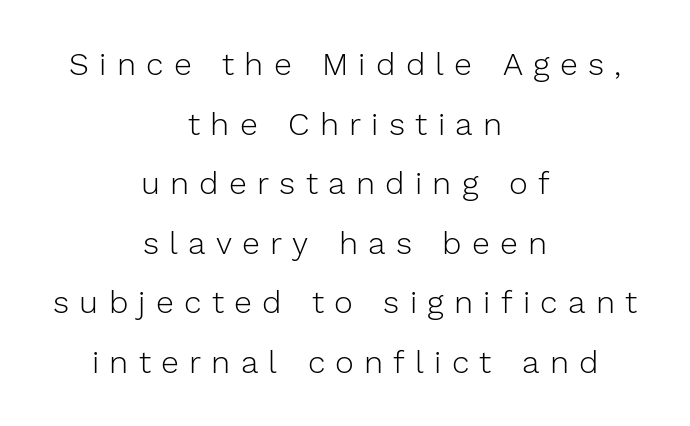
{"serif": "no", "italic": "no", "bold": "no", "weight": "light", "width": "normal", "stroke_contrast": "low", "x_height": "medium", "monospaced": "no", "underline": "no", "align": "center", "line_spacing_ratio": 1.86, "letter_spacing": "wide", "letter_spacing_em": 0.32, "glyph_px": 32}
